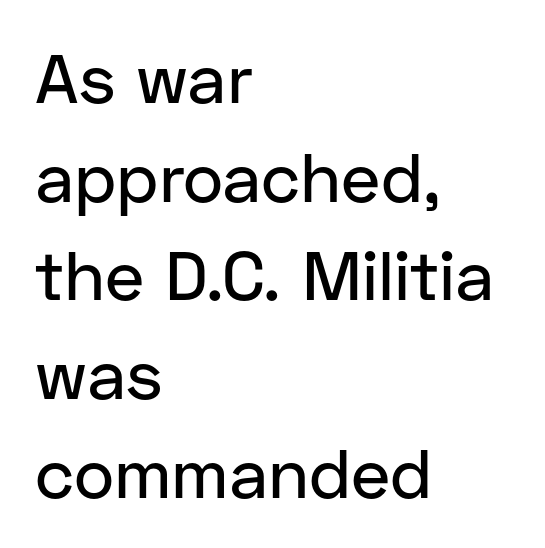
{"serif": "no", "italic": "no", "width": "normal", "stroke_contrast": "low", "x_height": "medium", "monospaced": "no", "underline": "no", "align": "left", "line_spacing": "normal", "line_spacing_ratio": 1.43, "letter_spacing": "normal", "letter_spacing_em": 0.0, "glyph_px": 69}
